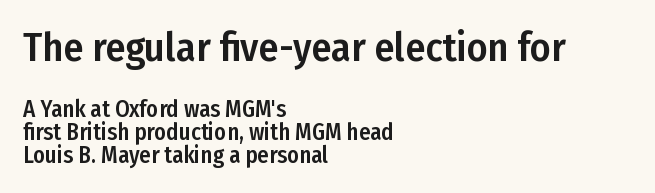
{"serif": "no", "italic": "no", "width": "condensed", "stroke_contrast": "low", "x_height": "medium", "monospaced": "no", "underline": "no", "align": "left", "line_spacing": "tight", "line_spacing_ratio": 1.0, "letter_spacing": "normal", "letter_spacing_em": 0.0, "larger_block": "first", "size_ratio": 1.74, "glyph_px": 40}
